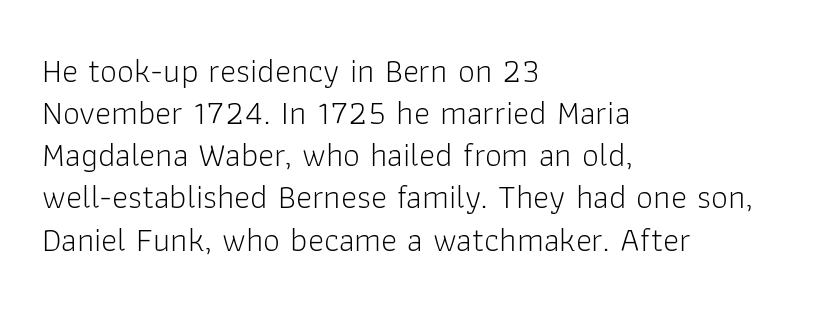
{"serif": "no", "italic": "no", "bold": "no", "weight": "light", "width": "normal", "stroke_contrast": "low", "x_height": "medium", "monospaced": "no", "underline": "no", "align": "left", "line_spacing_ratio": 1.24, "letter_spacing": "normal", "letter_spacing_em": 0.0, "glyph_px": 34}
